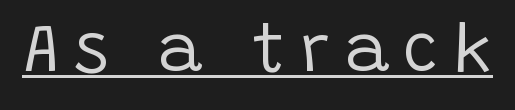
What stands out about the letter spacing? Its width — letters are far apart. Do the characters align in a grid? No, the font is proportional. Unlike italic type, these characters show no tilt at all. On a weight scale, this lands at 450 or below.
